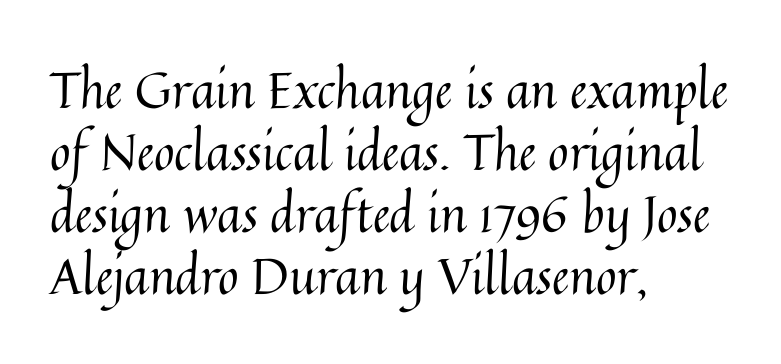
Q: Is the text bold? A: No.
Q: Is the text italic (slanted)? A: Yes.
Q: Is the text underlined? A: No.
Q: How is the paragraph aligned? A: Left-aligned.
Q: Is the spacing between letters normal or unusually wide? A: Normal.
Q: Width (condensed, normal, or wide)? A: Normal.
Q: Stroke contrast? A: Medium.
Q: x-height? A: Medium.
Q: Monospaced? A: No.
